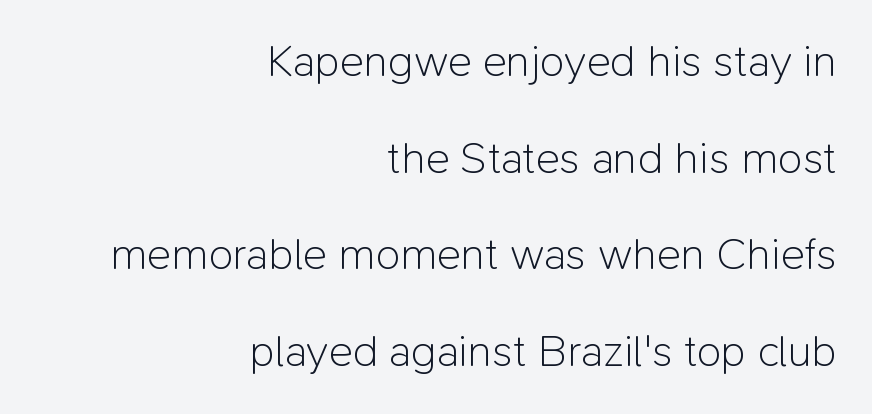
The glyphs in this specimen are sans serif. These lines were composed using upright roman letters. Counters stay open thanks to moderate or lighter strokes. The type is set solid horizontally, with unmodified tracking.
